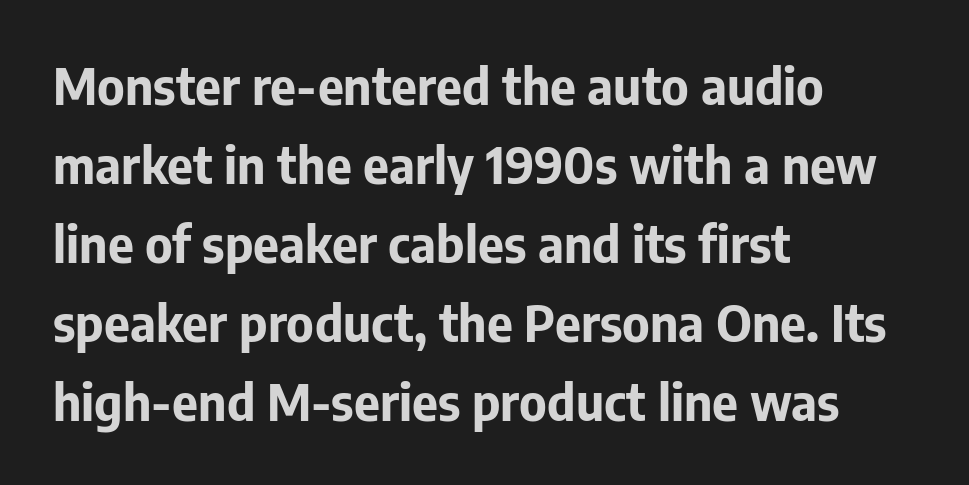
Q: Is the text bold? A: Yes.
Q: Is the text italic (slanted)? A: No, it is upright.
Q: Is the typeface a serif or a sans-serif typeface? A: Sans-serif.
Q: Is the text underlined? A: No.
Q: How is the paragraph aligned? A: Left-aligned.
Q: Is the spacing between letters normal or unusually wide? A: Normal.
Q: Is the spacing between lines tight, normal or loose? A: Normal.
Q: Width (condensed, normal, or wide)? A: Normal.
Q: Stroke contrast? A: Low.
Q: x-height? A: Medium.
Q: Monospaced? A: No.
